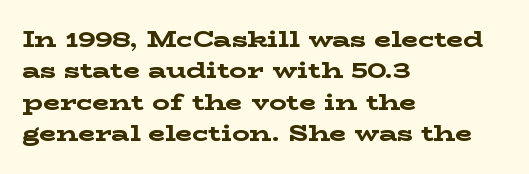
The vertical gap from one line to the next is medium. Bold? Absolutely — the strokes are thick and heavy. Plain, unruled lines of type. The ragged edge is on the right, which tells us the setting is flush left.
